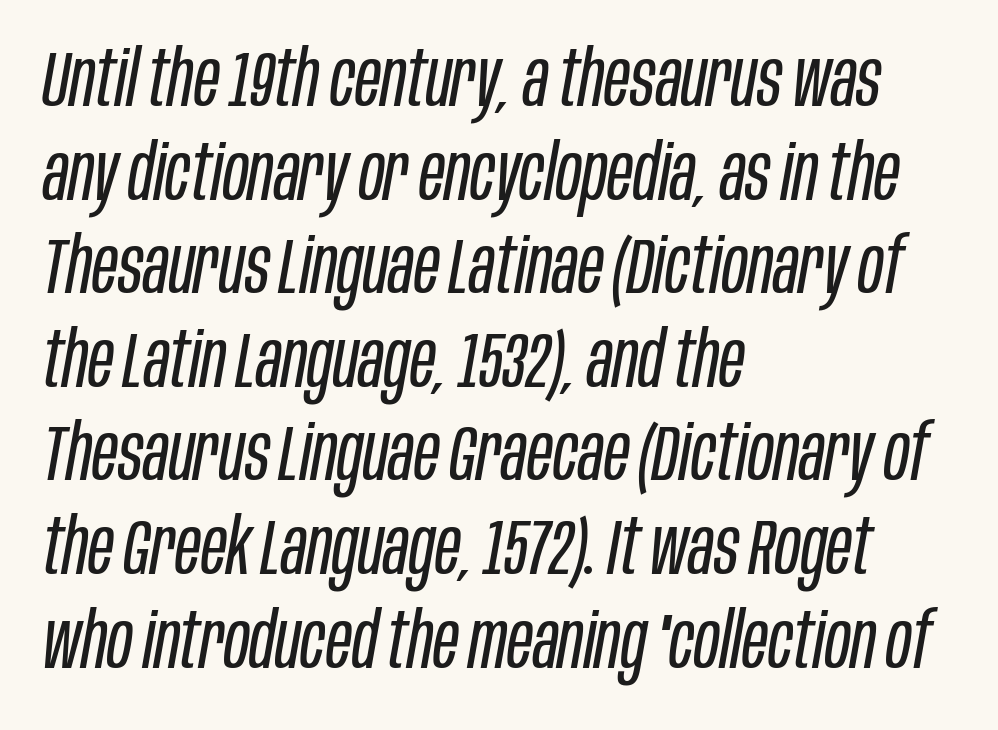
Q: Is the text bold? A: No.
Q: Is the text italic (slanted)? A: Yes, it leans right by about 10 degrees.
Q: Is the text underlined? A: No.
Q: How is the paragraph aligned? A: Left-aligned.
Q: Is the spacing between letters normal or unusually wide? A: Normal.
Q: Width (condensed, normal, or wide)? A: Condensed.
Q: Stroke contrast? A: Low.
Q: x-height? A: Large.
Q: Monospaced? A: No.
